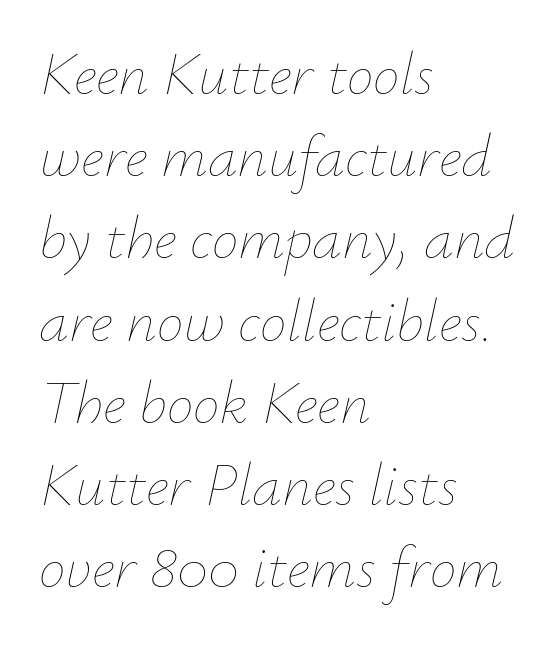
The specimen reads as italic at a glance. Inter-character spacing is left at the font's built-in metrics. This sample has the flowing, uneven cadence of proportional lettering. Compared with typical paragraphs, the rows here are spaced about the same. Think standard paragraph weight, or any step lighter than that.
